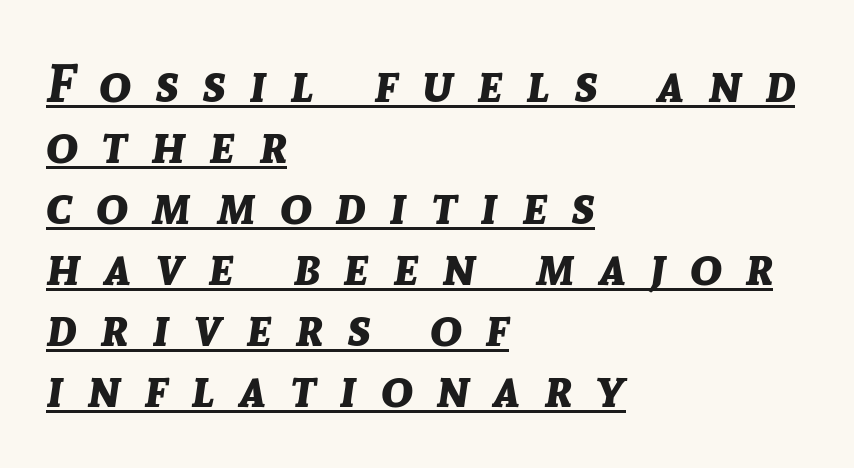
Visually the block forms a straight wall on the left and a jagged coastline on the right. In terms of weight, the rendering is a true, heavy bold. Quick note: interline space is minimal. The glyphs are accompanied by a horizontal stroke just below them.
